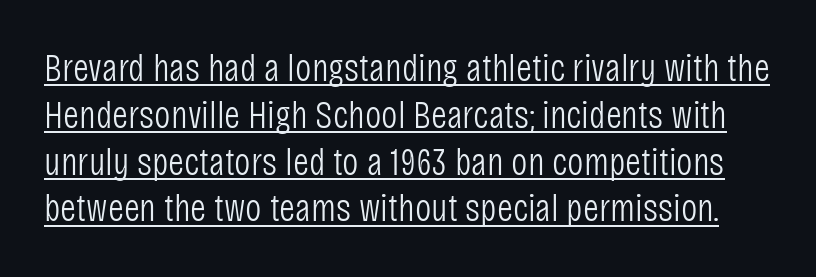
{"serif": "no", "italic": "no", "bold": "no", "weight": "light", "width": "condensed", "stroke_contrast": "low", "x_height": "large", "monospaced": "no", "underline": "yes", "line_spacing_ratio": 1.2, "letter_spacing": "normal", "letter_spacing_em": 0.0, "glyph_px": 39}
